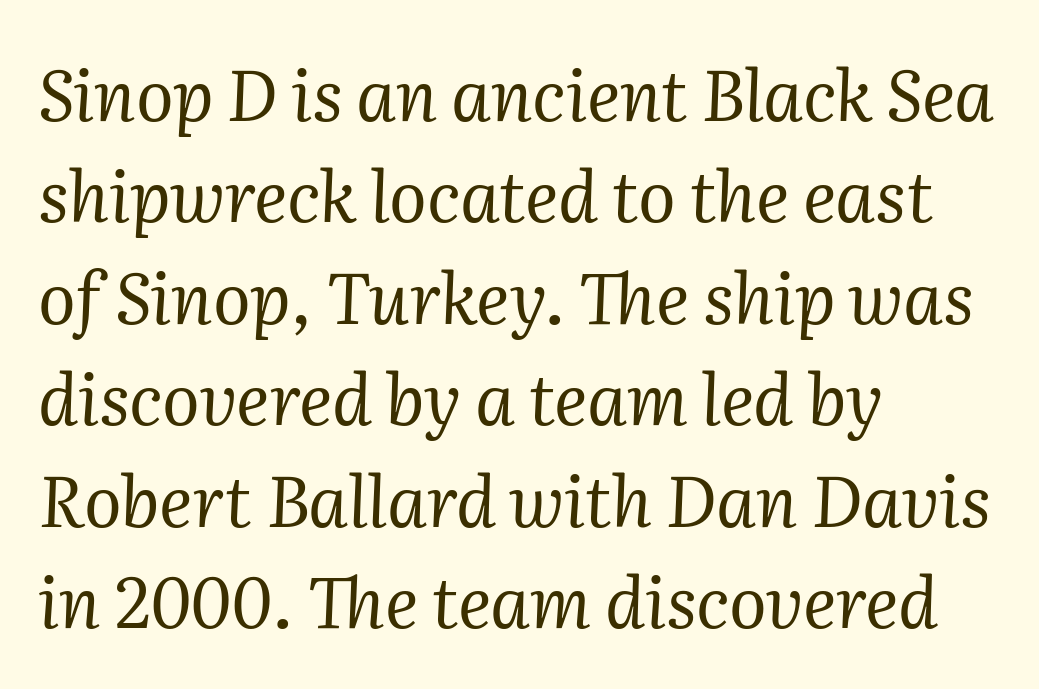
Q: Is the text bold? A: No.
Q: Is the text italic (slanted)? A: Yes, it leans right by about 2 degrees.
Q: Is the typeface a serif or a sans-serif typeface? A: Serif.
Q: Is the text underlined? A: No.
Q: How is the paragraph aligned? A: Left-aligned.
Q: Is the spacing between letters normal or unusually wide? A: Normal.
Q: Is the spacing between lines tight, normal or loose? A: Normal.
Q: Width (condensed, normal, or wide)? A: Normal.
Q: Stroke contrast? A: Medium.
Q: x-height? A: Medium.
Q: Monospaced? A: No.
